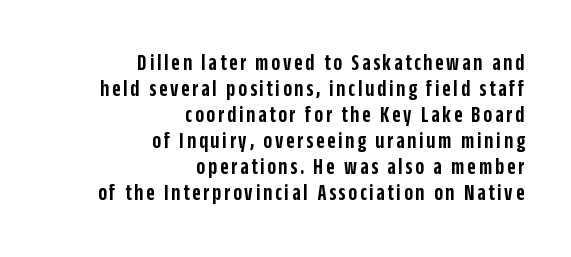
{"italic": "no", "bold": "semi", "underline": "no", "align": "right", "line_spacing": "tight", "line_spacing_ratio": 1.13, "glyph_px": 23}
